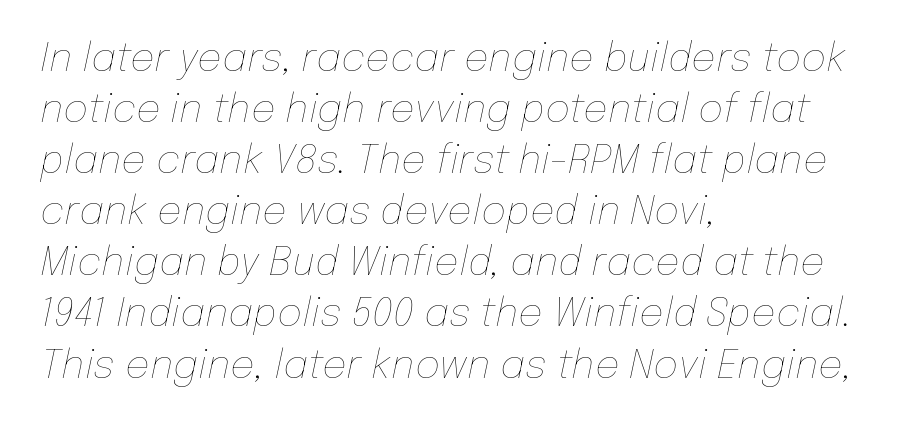
Weight class: somewhere from thin through regular. The tracking reads as untouched default to a designer's eye. The paragraph has a hard left edge and a soft right edge. Style check: oblique.
